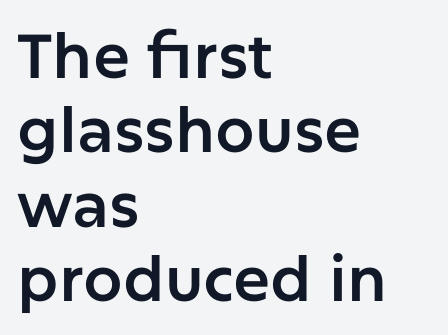
The gaps between neighbouring characters are ordinary and unremarkable. The lettering holds an erect, upright posture throughout. The strip under each line holds only bare page. The type family on display is of the sans-serif kind. Casual observation: everything's shoved over to the left.
